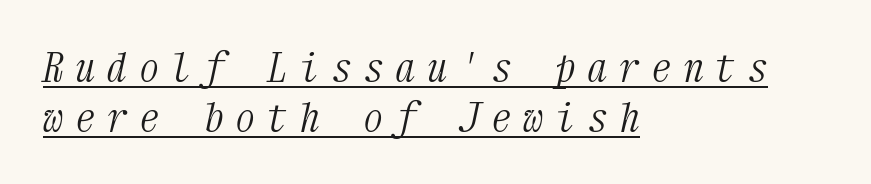
The image shows 40 px light, condensed serif type, italic (leaning right), monospaced; set left-aligned, line spacing 1.24x, unusually wide letter spacing (+0.3 em), underlined; medium stroke contrast and a medium x-height.
